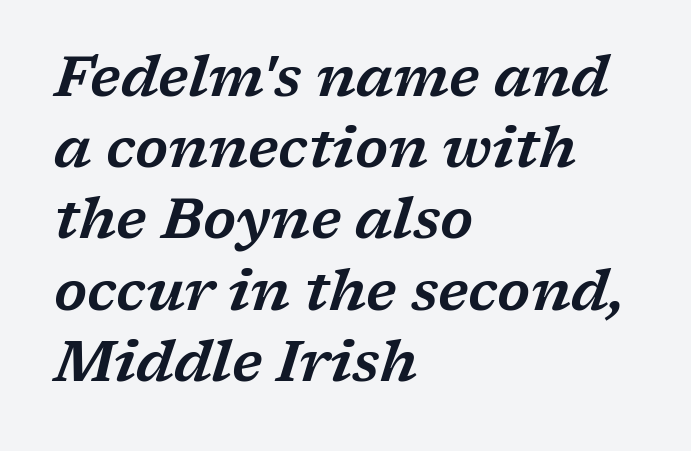
Q: Is the text italic (slanted)? A: Yes, it leans right by about 17 degrees.
Q: Is the typeface a serif or a sans-serif typeface? A: Serif.
Q: Is the text underlined? A: No.
Q: How is the paragraph aligned? A: Left-aligned.
Q: Is the spacing between letters normal or unusually wide? A: Normal.
Q: Is the spacing between lines tight, normal or loose? A: Normal.
Q: Width (condensed, normal, or wide)? A: Wide.
Q: Stroke contrast? A: Low.
Q: x-height? A: Medium.
Q: Monospaced? A: No.
